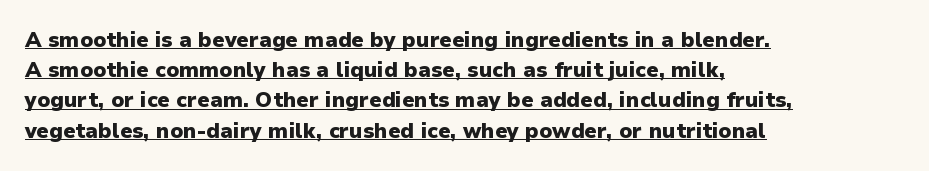
Q: Is the text bold? A: Yes.
Q: Is the text italic (slanted)? A: No, it is upright.
Q: Is the text underlined? A: Yes.
Q: How is the paragraph aligned? A: Left-aligned.
Q: Is the spacing between letters normal or unusually wide? A: Normal.
Q: Is the spacing between lines tight, normal or loose? A: Normal.
